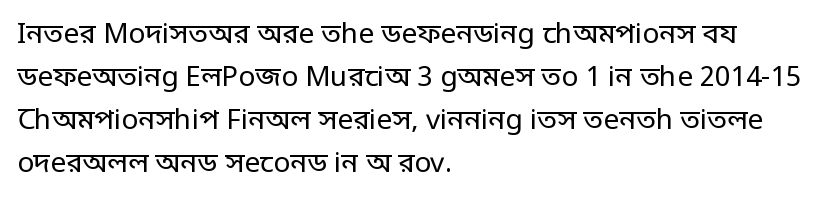
The image shows 28 px regular-weight, condensed sans-serif type, upright; set left-aligned, normal line spacing (1.53x), normal letter spacing, not underlined; low stroke contrast.
